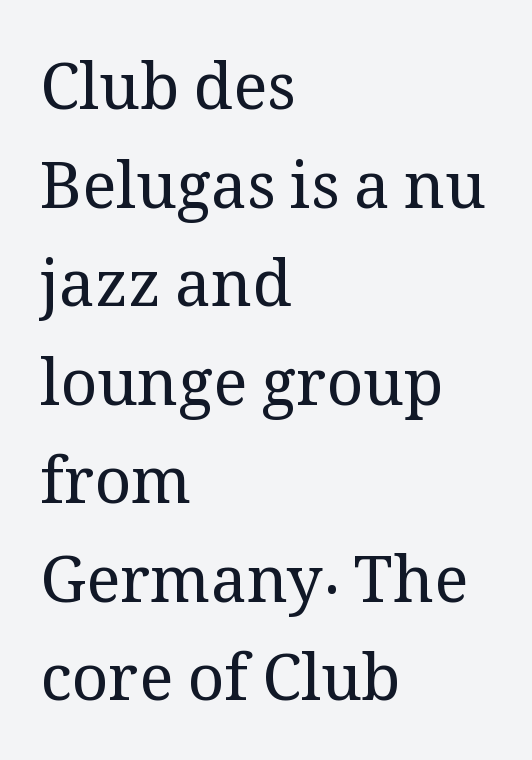
Q: Is the text bold? A: No.
Q: Is the text italic (slanted)? A: No, it is upright.
Q: Is the typeface a serif or a sans-serif typeface? A: Serif.
Q: Is the text underlined? A: No.
Q: How is the paragraph aligned? A: Left-aligned.
Q: Is the spacing between letters normal or unusually wide? A: Normal.
Q: Is the spacing between lines tight, normal or loose? A: Normal.
Q: Width (condensed, normal, or wide)? A: Normal.
Q: Stroke contrast? A: Medium.
Q: x-height? A: Medium.
Q: Monospaced? A: No.
